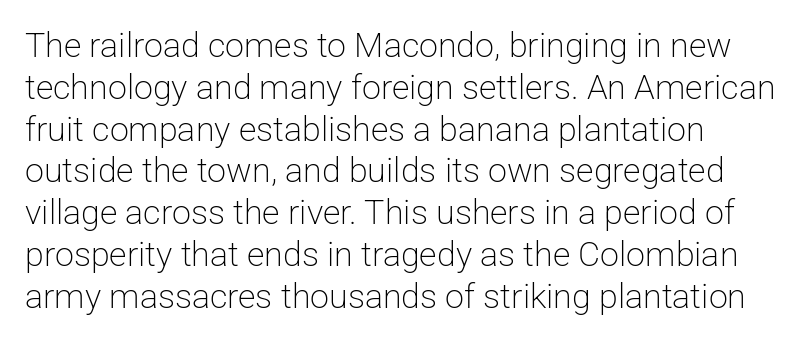
Q: Is the text bold? A: No.
Q: Is the text italic (slanted)? A: No, it is upright.
Q: Is the typeface a serif or a sans-serif typeface? A: Sans-serif.
Q: Is the text underlined? A: No.
Q: How is the paragraph aligned? A: Left-aligned.
Q: Is the spacing between letters normal or unusually wide? A: Normal.
Q: Width (condensed, normal, or wide)? A: Normal.
Q: Stroke contrast? A: Low.
Q: x-height? A: Medium.
Q: Monospaced? A: No.
